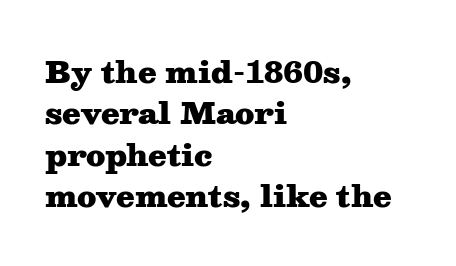
Q: Is the text bold? A: Yes.
Q: Is the text italic (slanted)? A: No, it is upright.
Q: Is the typeface a serif or a sans-serif typeface? A: Serif.
Q: Is the text underlined? A: No.
Q: How is the paragraph aligned? A: Left-aligned.
Q: Is the spacing between letters normal or unusually wide? A: Normal.
Q: Is the spacing between lines tight, normal or loose? A: Normal.
Q: Width (condensed, normal, or wide)? A: Wide.
Q: Stroke contrast? A: Medium.
Q: x-height? A: Medium.
Q: Monospaced? A: No.
